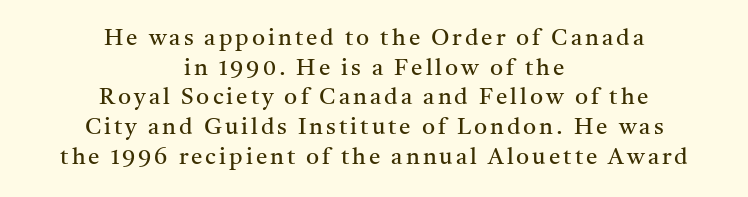
Style check: upright. Casual observation: everything's sitting right in the middle. This block has exactly the height ordinary leading produces. Ink coverage per letter is moderate at most.
